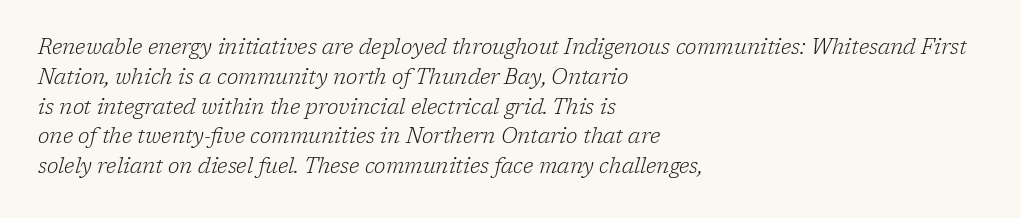
Q: Is the text bold? A: No.
Q: Is the text italic (slanted)? A: Yes, it leans right by about 17 degrees.
Q: Is the text underlined? A: No.
Q: How is the paragraph aligned? A: Left-aligned.
Q: Is the spacing between letters normal or unusually wide? A: Normal.
Q: Is the spacing between lines tight, normal or loose? A: Normal.
